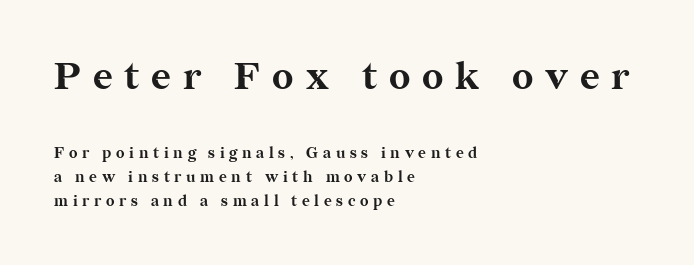
The image shows 38 px bold serif type, upright; set left-aligned, normal line spacing (1.58x), unusually wide letter spacing (+0.31 em), not underlined; the first (top) block is 2.53x larger; medium stroke contrast and a medium x-height.
